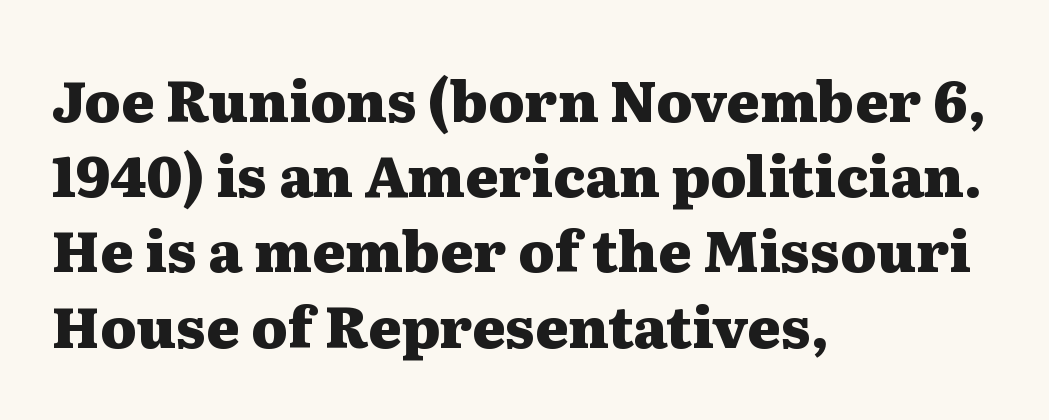
{"serif": "yes", "italic": "no", "bold": "yes", "weight": "heavy", "width": "wide", "stroke_contrast": "medium", "x_height": "medium", "monospaced": "no", "underline": "no", "align": "left", "line_spacing": "normal", "line_spacing_ratio": 1.32, "letter_spacing": "normal", "letter_spacing_em": 0.0, "glyph_px": 57}
